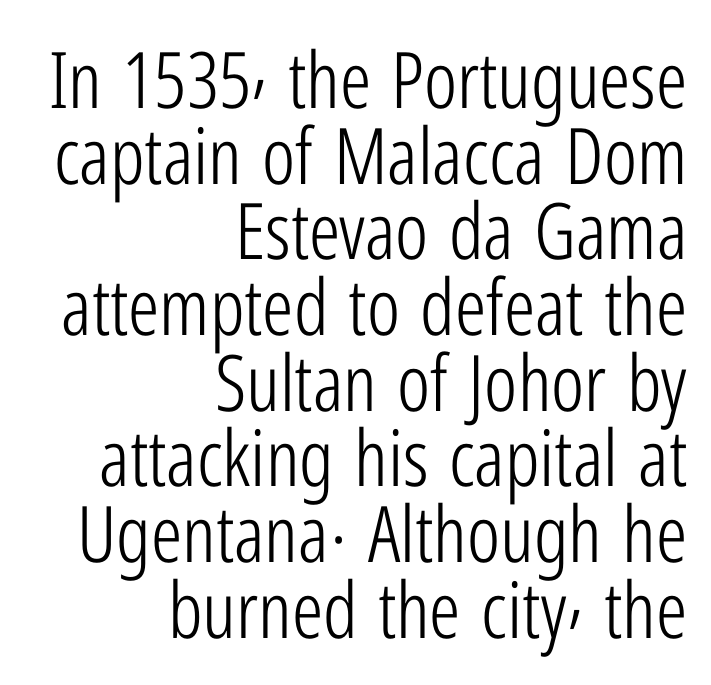
No heavy texture on the line: the type isn't bold. You could call the tracking neutral — neither tight nor loose. Varying glyph widths throughout — classic text-font behaviour. The lines in this sample share a right terminus and differ only in where they begin. It's the straight-up-and-down kind of type. A typesetter would call this leading minimal, almost set solid.
